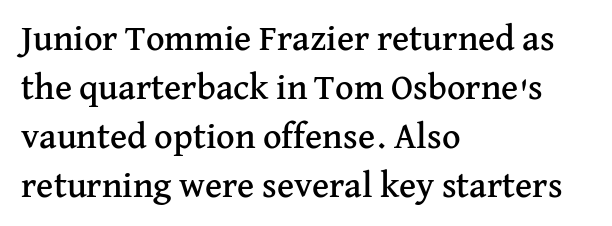
Q: Is the text italic (slanted)? A: No, it is upright.
Q: Is the typeface a serif or a sans-serif typeface? A: Serif.
Q: Is the text underlined? A: No.
Q: How is the paragraph aligned? A: Left-aligned.
Q: Is the spacing between letters normal or unusually wide? A: Normal.
Q: Is the spacing between lines tight, normal or loose? A: Normal.
Q: Width (condensed, normal, or wide)? A: Normal.
Q: Stroke contrast? A: Medium.
Q: x-height? A: Medium.
Q: Monospaced? A: No.
